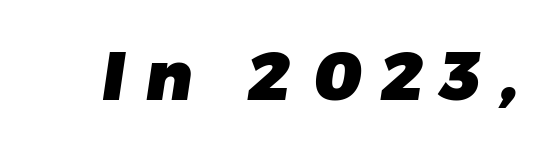
Q: Is the text bold? A: Yes.
Q: Is the typeface a serif or a sans-serif typeface? A: Sans-serif.
Q: Is the text underlined? A: No.
Q: Is the spacing between letters normal or unusually wide? A: Unusually wide.
Q: Width (condensed, normal, or wide)? A: Normal.
Q: Stroke contrast? A: Low.
Q: x-height? A: Medium.
Q: Monospaced? A: No.
